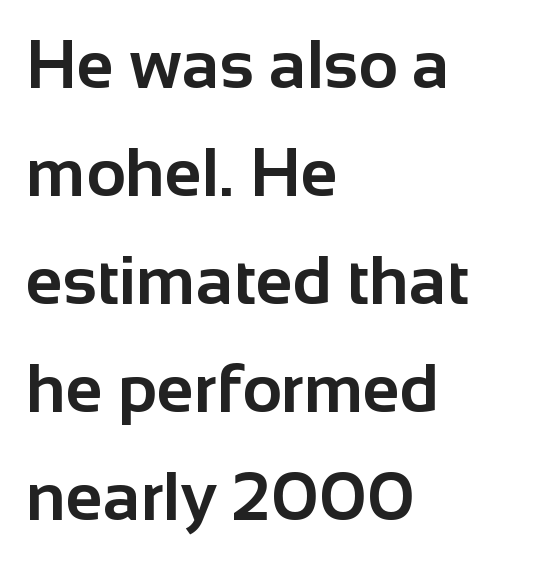
Q: Is the text bold? A: Yes.
Q: Is the text italic (slanted)? A: No, it is upright.
Q: Is the typeface a serif or a sans-serif typeface? A: Sans-serif.
Q: Is the text underlined? A: No.
Q: How is the paragraph aligned? A: Left-aligned.
Q: Is the spacing between letters normal or unusually wide? A: Normal.
Q: Is the spacing between lines tight, normal or loose? A: Normal.
Q: Width (condensed, normal, or wide)? A: Normal.
Q: Stroke contrast? A: Low.
Q: x-height? A: Medium.
Q: Monospaced? A: No.
